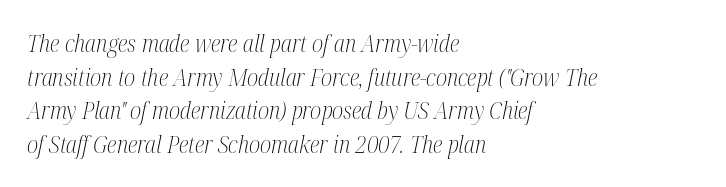
Q: Is the text bold? A: No.
Q: Is the text italic (slanted)? A: Yes, it leans right by about 12 degrees.
Q: Is the text underlined? A: No.
Q: How is the paragraph aligned? A: Left-aligned.
Q: Is the spacing between letters normal or unusually wide? A: Normal.
Q: Is the spacing between lines tight, normal or loose? A: Normal.
